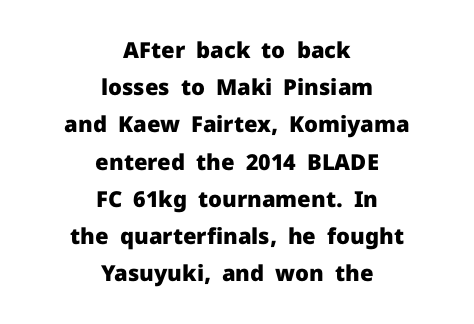
The image shows 22 px bold type, upright; set centered, normal line spacing (1.69x), normal letter spacing, not underlined.
